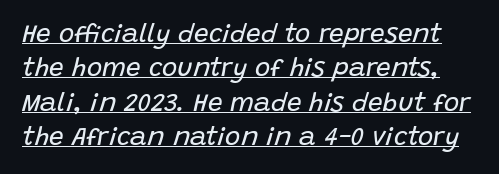
{"italic": "yes", "lean": "right", "slant_degrees": 15, "bold": "no", "underline": "yes", "line_spacing": "normal", "line_spacing_ratio": 1.32, "letter_spacing": "normal", "letter_spacing_em": 0.0, "glyph_px": 26}
